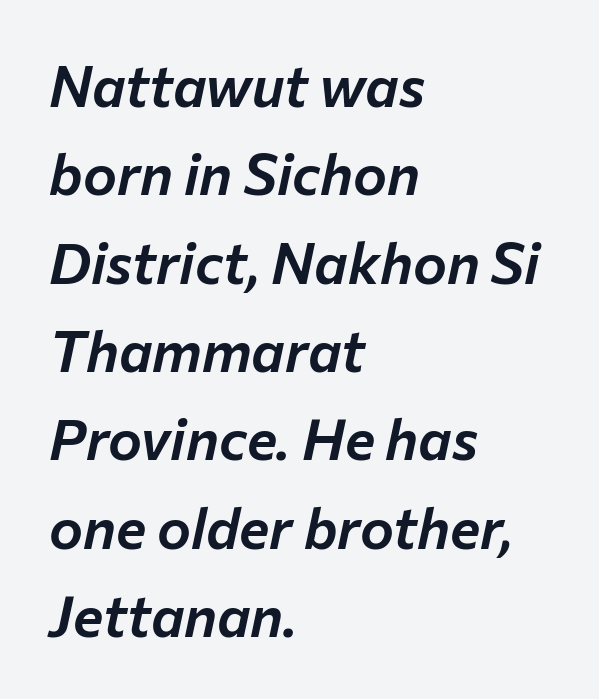
The image shows 57 px text type, italic (leaning right); set left-aligned, normal line spacing (1.55x), normal letter spacing, not underlined; low stroke contrast and a medium x-height.
